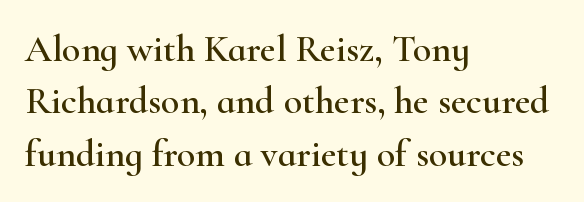
Q: Is the text italic (slanted)? A: No, it is upright.
Q: Is the typeface a serif or a sans-serif typeface? A: Serif.
Q: Is the text underlined? A: No.
Q: How is the paragraph aligned? A: Left-aligned.
Q: Is the spacing between letters normal or unusually wide? A: Normal.
Q: Is the spacing between lines tight, normal or loose? A: Normal.
Q: Width (condensed, normal, or wide)? A: Wide.
Q: Stroke contrast? A: High.
Q: x-height? A: Small.
Q: Monospaced? A: No.
